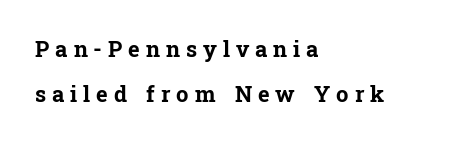
Q: Is the text bold? A: Yes.
Q: Is the text italic (slanted)? A: No, it is upright.
Q: Is the text underlined? A: No.
Q: How is the paragraph aligned? A: Left-aligned.
Q: Is the spacing between letters normal or unusually wide? A: Unusually wide.
Q: Is the spacing between lines tight, normal or loose? A: Loose.
